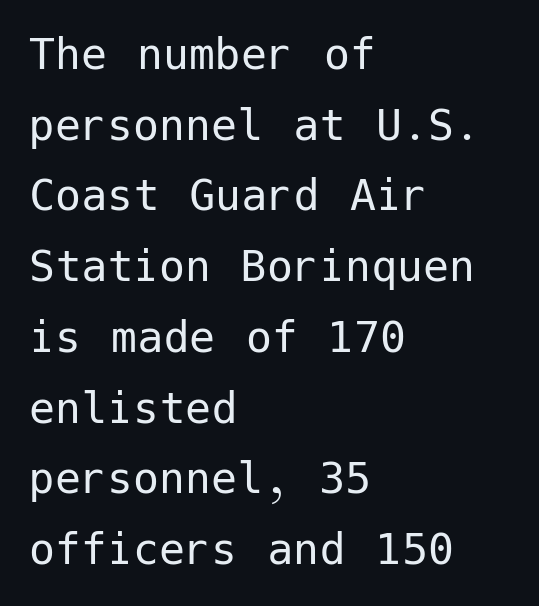
Spacing between characters is what you'd get straight out of the box. This sample uses an upright cut, with every glyph sitting square on the baseline. Stem width sits at or under what a default text font uses. Where is the straight margin? On the left. Underline: absent.
